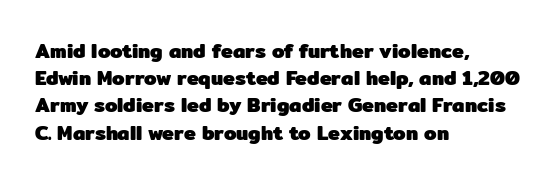
{"italic": "no", "bold": "yes", "underline": "no", "align": "left", "line_spacing": "normal", "line_spacing_ratio": 1.36, "letter_spacing": "normal", "letter_spacing_em": 0.0, "glyph_px": 20}
